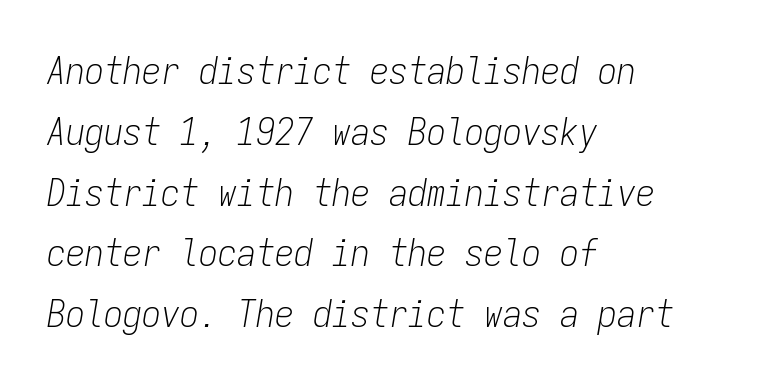
The image shows 38 px light, condensed type, italic (leaning right), monospaced; set left-aligned, normal line spacing (1.6x), normal letter spacing, not underlined; low stroke contrast and a medium x-height.
